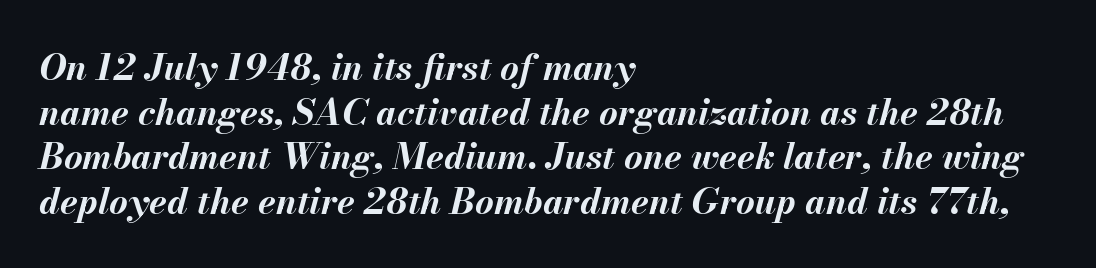
Q: Is the text bold? A: Yes.
Q: Is the text italic (slanted)? A: Yes, it leans right by about 13 degrees.
Q: Is the text underlined? A: No.
Q: How is the paragraph aligned? A: Left-aligned.
Q: Is the spacing between letters normal or unusually wide? A: Normal.
Q: Width (condensed, normal, or wide)? A: Normal.
Q: Stroke contrast? A: Medium.
Q: x-height? A: Small.
Q: Monospaced? A: No.
